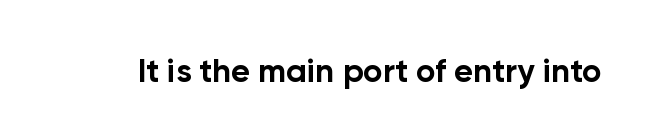
{"serif": "no", "italic": "no", "bold": "yes", "weight": "bold", "width": "normal", "stroke_contrast": "low", "x_height": "medium", "monospaced": "no", "underline": "no", "letter_spacing": "normal", "letter_spacing_em": 0.0, "glyph_px": 33}
